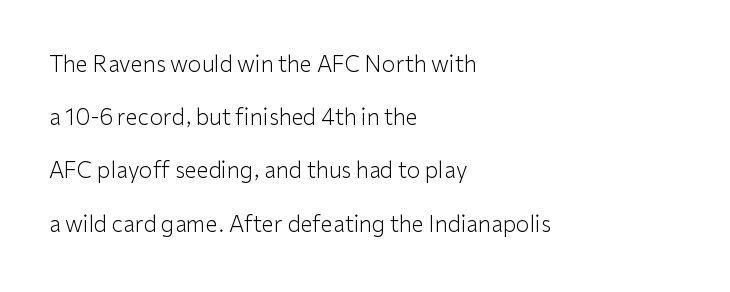
{"italic": "no", "bold": "no", "underline": "no", "align": "left", "line_spacing": "loose", "line_spacing_ratio": 2.42, "letter_spacing": "normal", "letter_spacing_em": 0.0, "glyph_px": 22}
